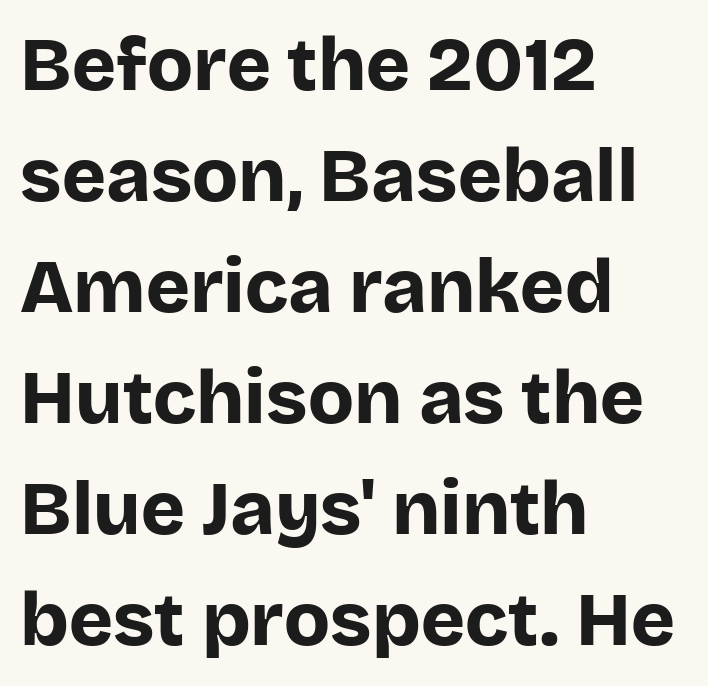
{"serif": "no", "italic": "no", "bold": "yes", "weight": "bold", "width": "normal", "stroke_contrast": "low", "x_height": "large", "monospaced": "no", "underline": "no", "align": "left", "line_spacing": "normal", "line_spacing_ratio": 1.48, "letter_spacing": "normal", "letter_spacing_em": 0.0, "glyph_px": 75}
